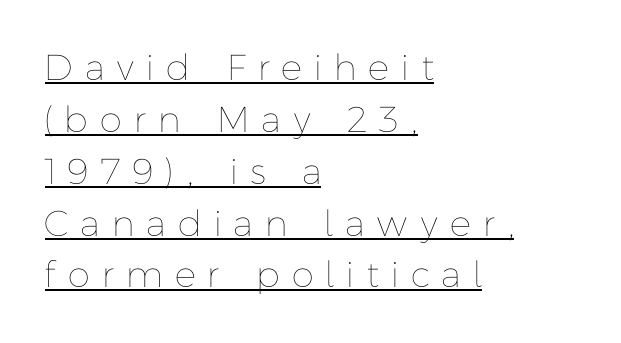
{"italic": "no", "bold": "no", "weight": "thin", "width": "normal", "stroke_contrast": "low", "x_height": "medium", "monospaced": "no", "underline": "yes", "align": "left", "line_spacing": "normal", "line_spacing_ratio": 1.44, "letter_spacing": "wide", "letter_spacing_em": 0.38, "glyph_px": 36}
